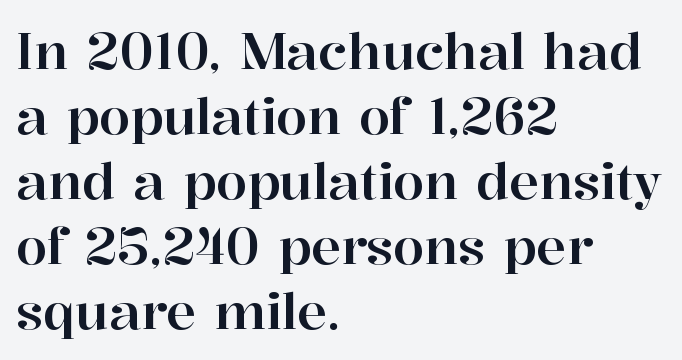
The image shows 50 px serif type, upright; set left-aligned, normal line spacing (1.3x), normal letter spacing, not underlined; high stroke contrast and a medium x-height.
